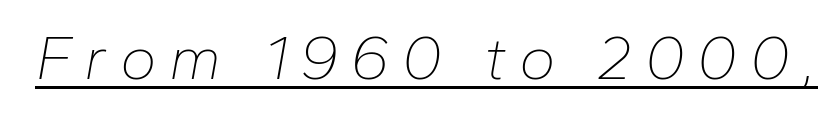
The image shows 62 px thin type, italic (leaning right); set unusually wide letter spacing (+0.21 em), underlined; low stroke contrast and a medium x-height.
